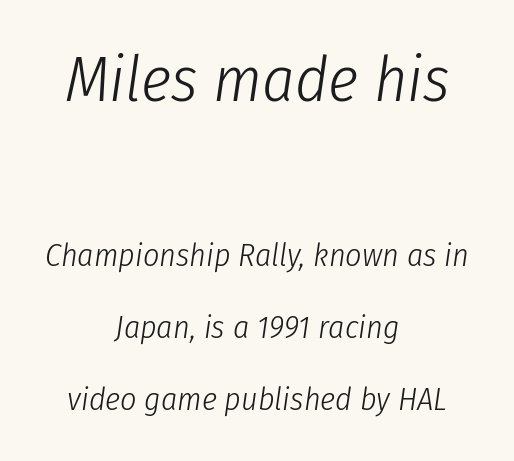
{"italic": "yes", "lean": "right", "slant_degrees": 8, "bold": "no", "weight": "light", "width": "condensed", "stroke_contrast": "low", "x_height": "medium", "monospaced": "no", "underline": "no", "align": "center", "line_spacing": "loose", "line_spacing_ratio": 2.25, "letter_spacing": "normal", "letter_spacing_em": 0.0, "larger_block": "first", "size_ratio": 2.0, "glyph_px": 64}
